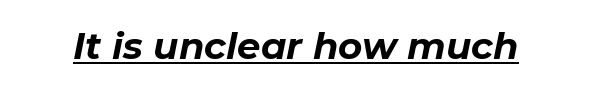
The image shows 37 px bold type, italic (leaning right); set normal letter spacing, underlined; low stroke contrast and a medium x-height.
